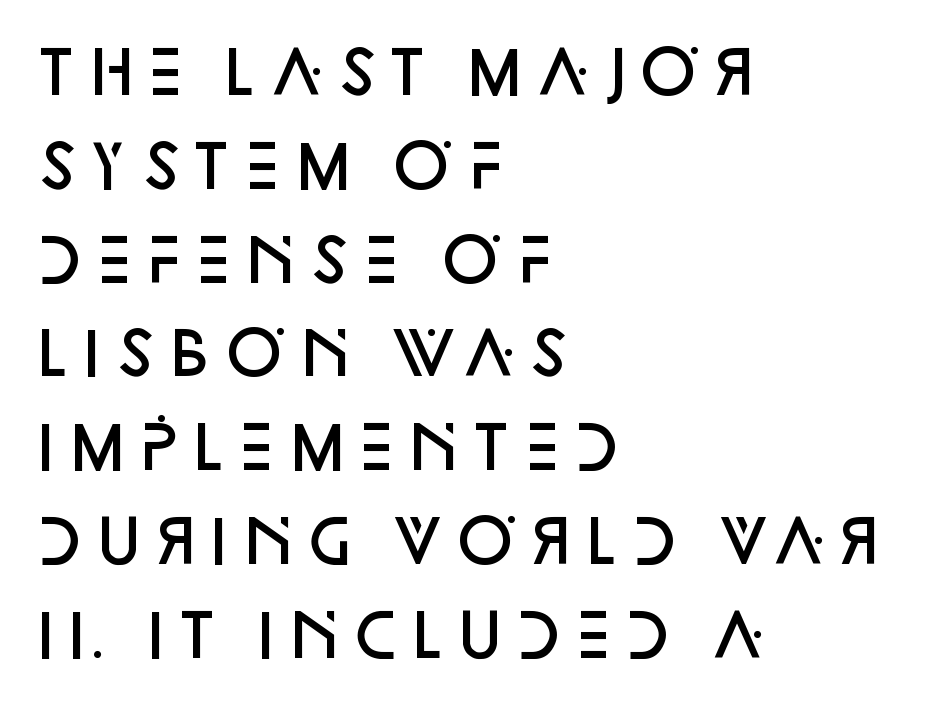
Q: Is the text bold? A: Semi-bold.
Q: Is the text italic (slanted)? A: No, it is upright.
Q: Is the typeface a serif or a sans-serif typeface? A: Sans-serif.
Q: Is the text underlined? A: No.
Q: How is the paragraph aligned? A: Left-aligned.
Q: Is the spacing between letters normal or unusually wide? A: Normal.
Q: Is the spacing between lines tight, normal or loose? A: Normal.
Q: Width (condensed, normal, or wide)? A: Normal.
Q: Stroke contrast? A: Low.
Q: x-height? A: Large.
Q: Monospaced? A: No.
